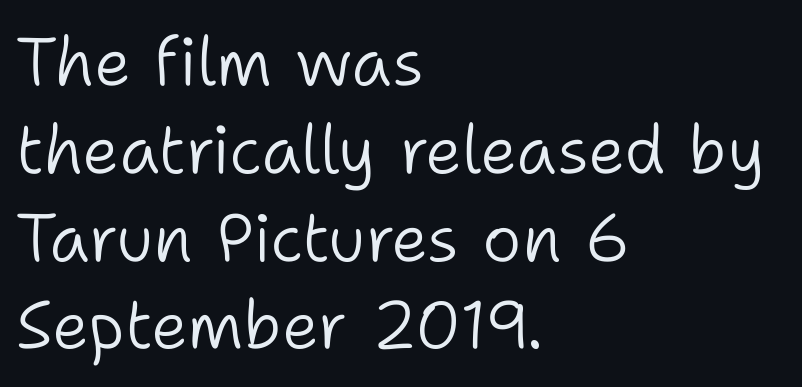
Q: Is the text bold? A: No.
Q: Is the text italic (slanted)? A: No, it is upright.
Q: Is the typeface a serif or a sans-serif typeface? A: Sans-serif.
Q: Is the text underlined? A: No.
Q: How is the paragraph aligned? A: Left-aligned.
Q: Is the spacing between letters normal or unusually wide? A: Normal.
Q: Is the spacing between lines tight, normal or loose? A: Normal.
Q: Width (condensed, normal, or wide)? A: Normal.
Q: Stroke contrast? A: Low.
Q: x-height? A: Medium.
Q: Monospaced? A: No.
